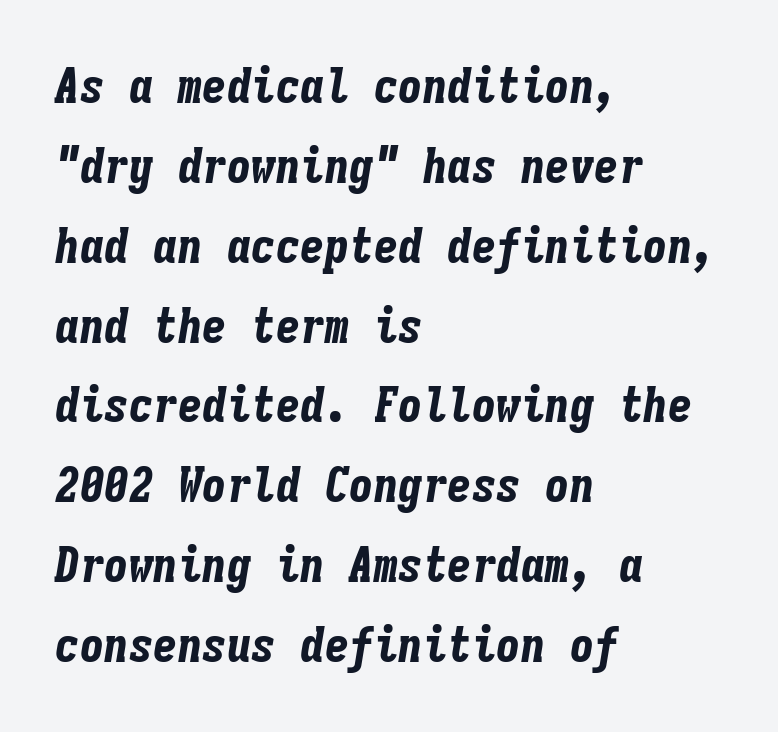
{"italic": "yes", "lean": "right", "slant_degrees": 9, "bold": "yes", "weight": "bold", "width": "condensed", "stroke_contrast": "low", "x_height": "medium", "monospaced": "yes", "underline": "no", "align": "left", "line_spacing": "normal", "line_spacing_ratio": 1.63, "letter_spacing": "normal", "letter_spacing_em": 0.0, "glyph_px": 49}
